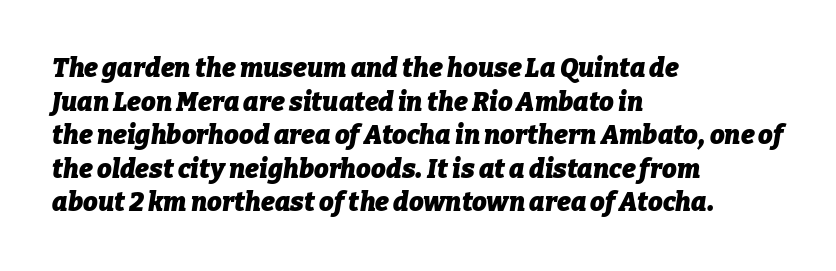
The image shows 26 px bold type, italic (leaning right); set left-aligned, normal line spacing (1.29x), normal letter spacing, not underlined.
